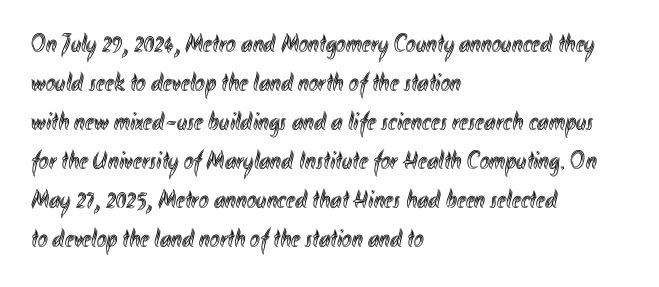
{"underline": "no", "align": "left", "line_spacing": "normal", "line_spacing_ratio": 1.5, "letter_spacing": "normal", "letter_spacing_em": 0.0, "glyph_px": 26}
